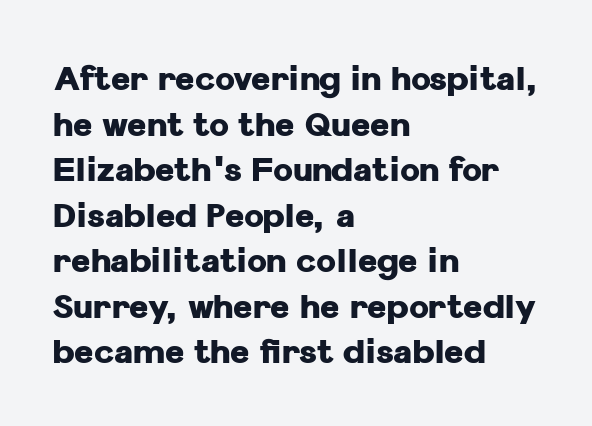
{"serif": "no", "italic": "no", "bold": "yes", "weight": "heavy", "width": "normal", "stroke_contrast": "low", "x_height": "medium", "monospaced": "no", "underline": "no", "align": "left", "line_spacing": "normal", "line_spacing_ratio": 1.38, "letter_spacing": "normal", "letter_spacing_em": 0.0, "glyph_px": 33}
